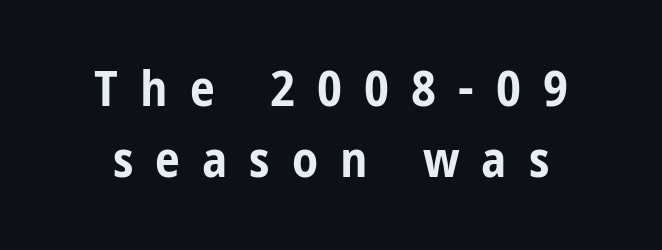
The image shows 50 px bold, condensed sans-serif type, upright; set normal line spacing (1.42x), unusually wide letter spacing (+0.44 em), not underlined; low stroke contrast and a medium x-height.
